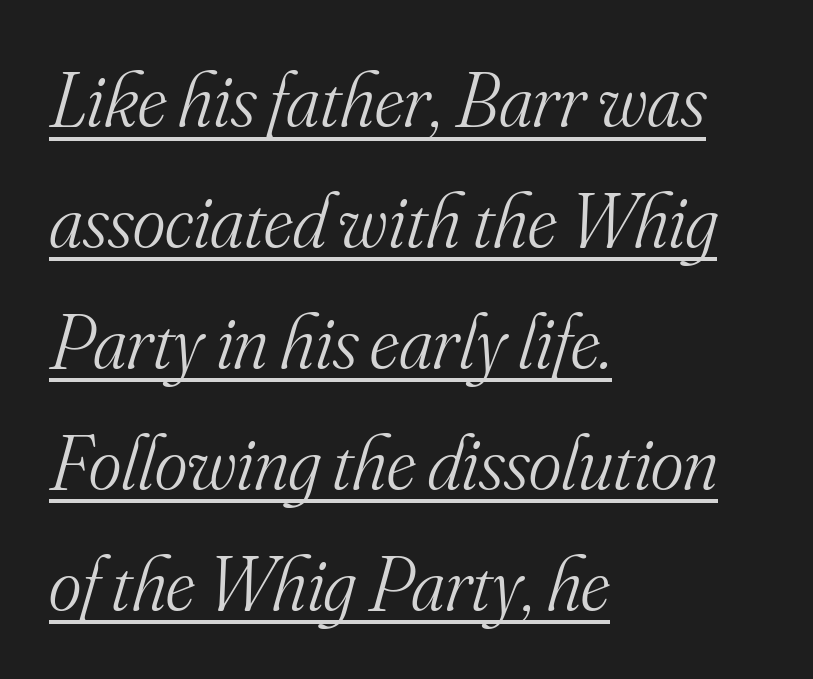
{"serif": "yes", "italic": "yes", "lean": "right", "slant_degrees": 16, "bold": "no", "weight": "light", "width": "normal", "stroke_contrast": "medium", "x_height": "small", "monospaced": "no", "underline": "yes", "align": "left", "line_spacing": "normal", "line_spacing_ratio": 1.55, "letter_spacing": "normal", "letter_spacing_em": 0.0, "glyph_px": 78}
